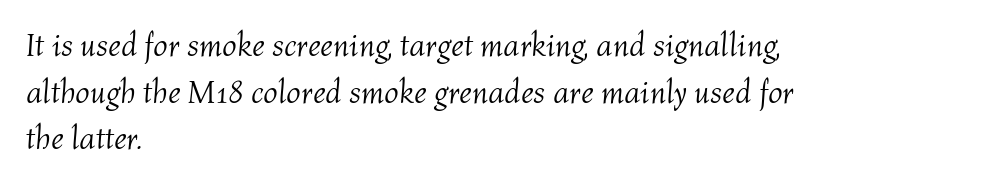
Visually the block forms a straight wall on the left and a jagged coastline on the right. Stem width sits at or under what a default text font uses. This sample has the flowing, uneven cadence of proportional lettering. Plain, unruled lines of type. Italic? Definitely — the glyphs are oblique. Compared with typical body copy, the letter spacing here is the same.
